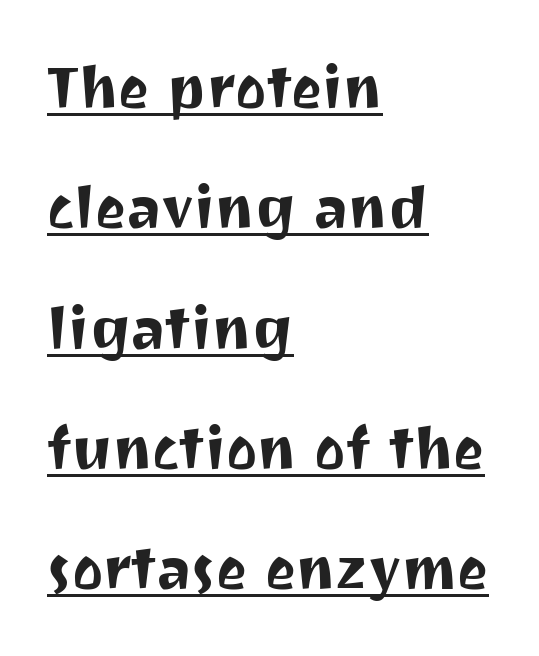
Q: Is the text italic (slanted)? A: No, it is upright.
Q: Is the typeface a serif or a sans-serif typeface? A: Sans-serif.
Q: Is the text underlined? A: Yes.
Q: How is the paragraph aligned? A: Left-aligned.
Q: Is the spacing between letters normal or unusually wide? A: Normal.
Q: Is the spacing between lines tight, normal or loose? A: Loose.
Q: Width (condensed, normal, or wide)? A: Normal.
Q: Stroke contrast? A: Medium.
Q: x-height? A: Medium.
Q: Monospaced? A: No.
